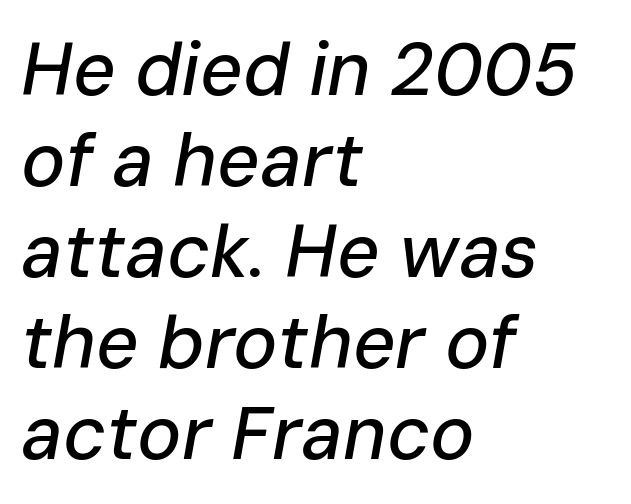
The image shows 74 px text type, italic (leaning right); set left-aligned, line spacing 1.23x, normal letter spacing, not underlined; low stroke contrast and a medium x-height.
